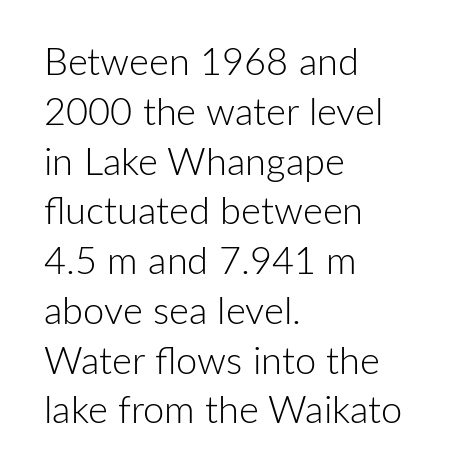
Stroke mass is kept to a normal reading level or below. Character widths vary here, with narrow letters taking less room than wide ones. The lettering holds an erect, upright posture throughout. A student would call this left alignment; a typographer would say flush left, rag right. Honestly, there is no underline to notice here at all. The tracking reads as untouched default to a designer's eye.
